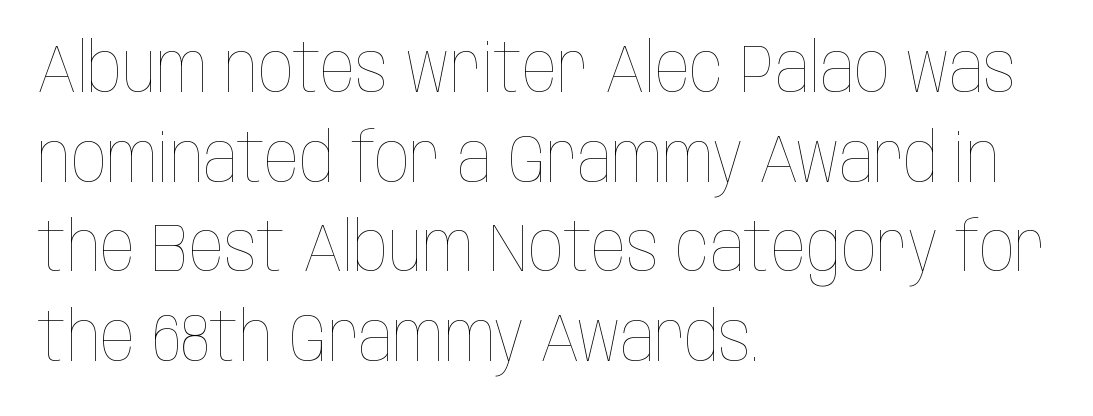
{"italic": "no", "bold": "no", "weight": "thin", "width": "condensed", "stroke_contrast": "low", "x_height": "large", "monospaced": "no", "underline": "no", "align": "left", "line_spacing": "normal", "line_spacing_ratio": 1.3, "letter_spacing": "normal", "letter_spacing_em": 0.0, "glyph_px": 69}
